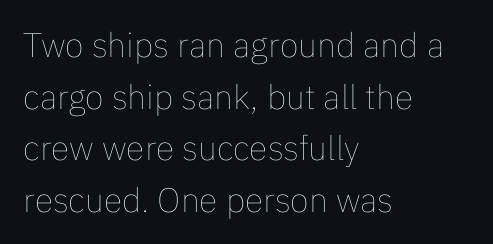
{"italic": "no", "bold": "no", "weight": "thin", "width": "normal", "stroke_contrast": "low", "x_height": "medium", "monospaced": "no", "underline": "no", "align": "left", "line_spacing": "normal", "line_spacing_ratio": 1.52, "letter_spacing": "normal", "letter_spacing_em": 0.0, "glyph_px": 34}
